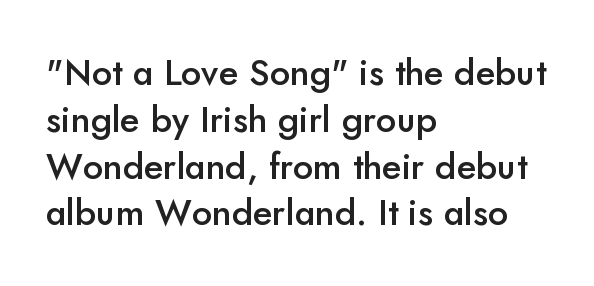
Q: Is the text bold? A: Semi-bold.
Q: Is the text italic (slanted)? A: No, it is upright.
Q: Is the typeface a serif or a sans-serif typeface? A: Sans-serif.
Q: Is the text underlined? A: No.
Q: How is the paragraph aligned? A: Left-aligned.
Q: Is the spacing between letters normal or unusually wide? A: Normal.
Q: Is the spacing between lines tight, normal or loose? A: Normal.
Q: Width (condensed, normal, or wide)? A: Normal.
Q: Stroke contrast? A: Low.
Q: x-height? A: Small.
Q: Monospaced? A: No.
